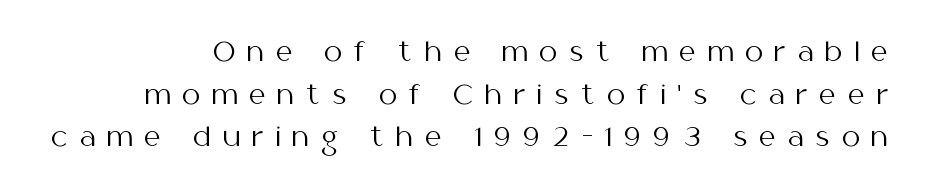
The image shows 26 px text type, upright; set normal line spacing (1.64x), unusually wide letter spacing (+0.46 em), not underlined.
